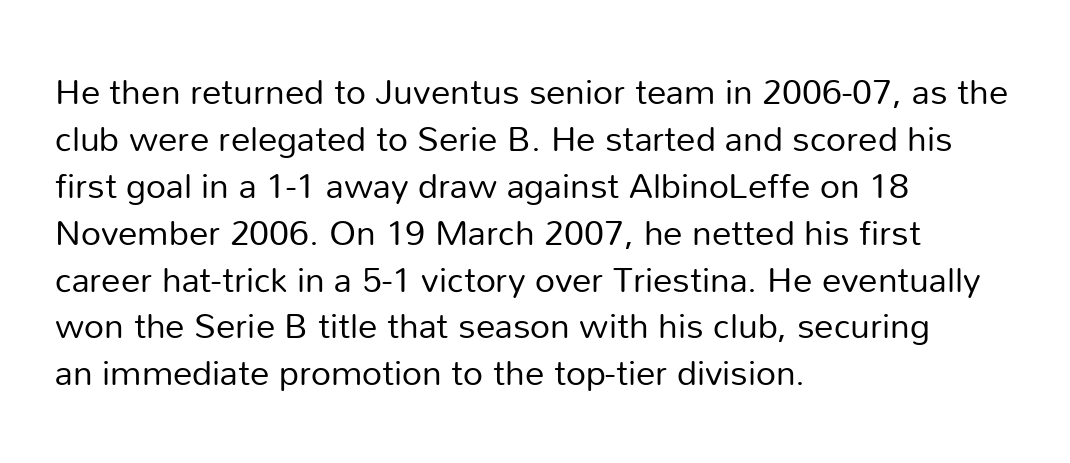
A roman cut, with each character standing at attention. Honestly, the row spacing looks completely unremarkable. Check the space under the baseline: it is left empty. Characters follow at the spacing the type designer built in.
